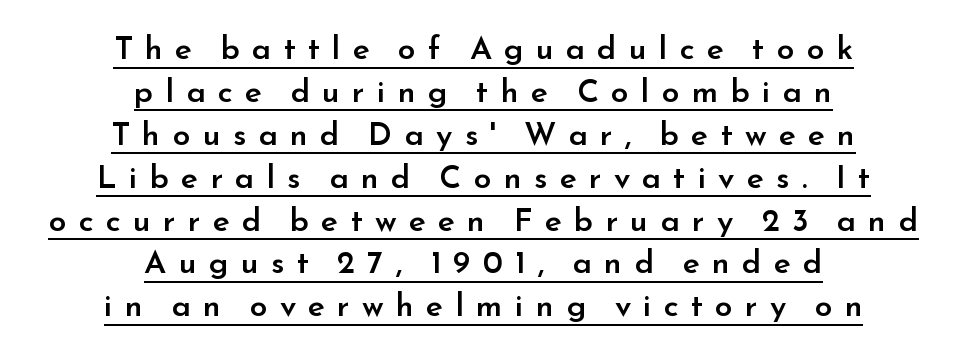
The image shows 32 px semibold sans-serif type, upright; set centered, normal line spacing (1.34x), unusually wide letter spacing (+0.38 em), underlined; low stroke contrast and a small x-height.
